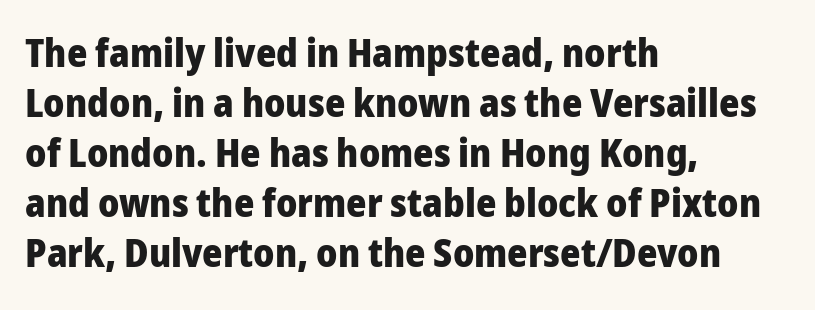
{"serif": "no", "italic": "no", "bold": "yes", "weight": "heavy", "width": "normal", "stroke_contrast": "low", "x_height": "medium", "monospaced": "no", "underline": "no", "align": "left", "line_spacing": "normal", "line_spacing_ratio": 1.28, "letter_spacing": "normal", "letter_spacing_em": 0.0, "glyph_px": 39}
